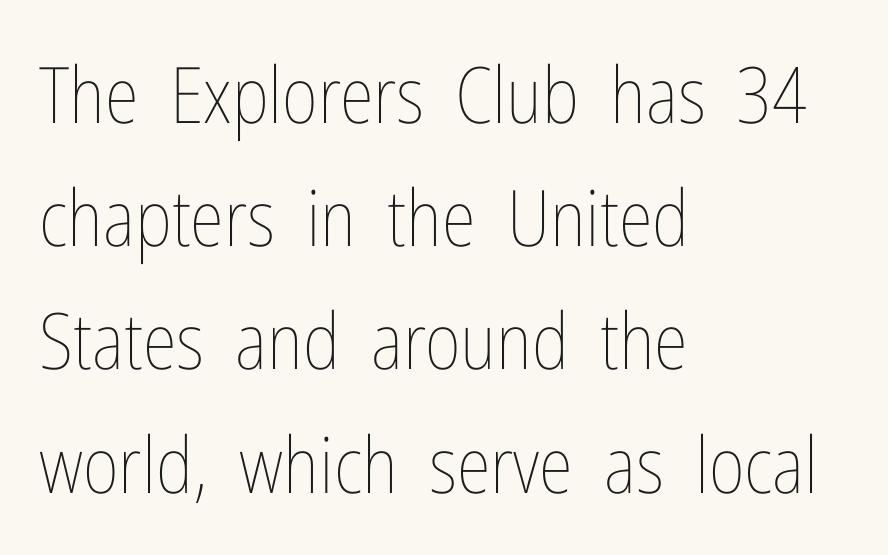
The image shows 78 px thin, condensed type, upright; set left-aligned, normal line spacing (1.58x), normal letter spacing, not underlined; low stroke contrast and a medium x-height.
